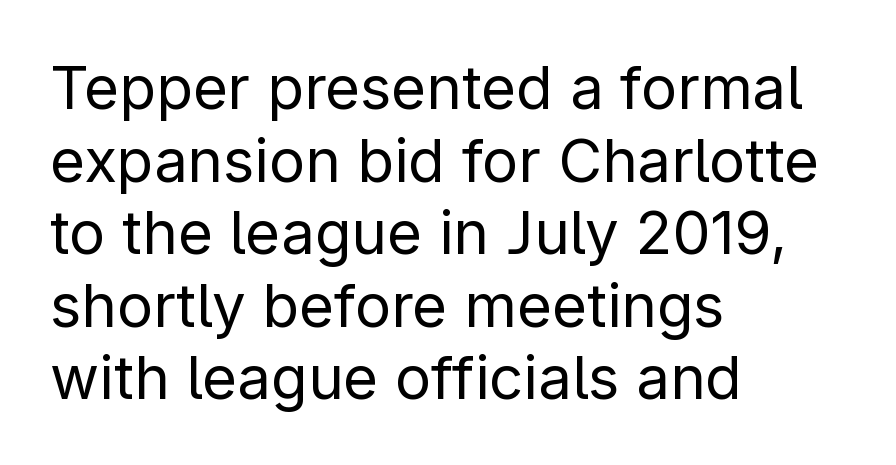
Compared with typical body copy, the letter spacing here is the same. Line starts are locked; line ends wander. The space directly below the letters is spotless. To sum up the face: it is a sans, with no serifs. Do the letters lean? They stand straight. Think standard paragraph weight, or any step lighter than that.
